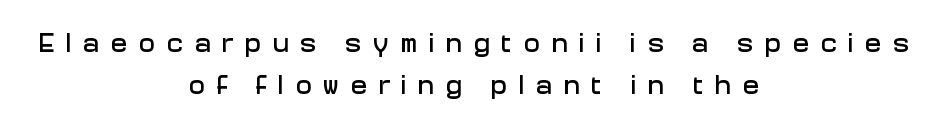
Q: Is the text italic (slanted)? A: No, it is upright.
Q: Is the text underlined? A: No.
Q: How is the paragraph aligned? A: Centered.
Q: Is the spacing between letters normal or unusually wide? A: Unusually wide.
Q: Is the spacing between lines tight, normal or loose? A: Normal.
